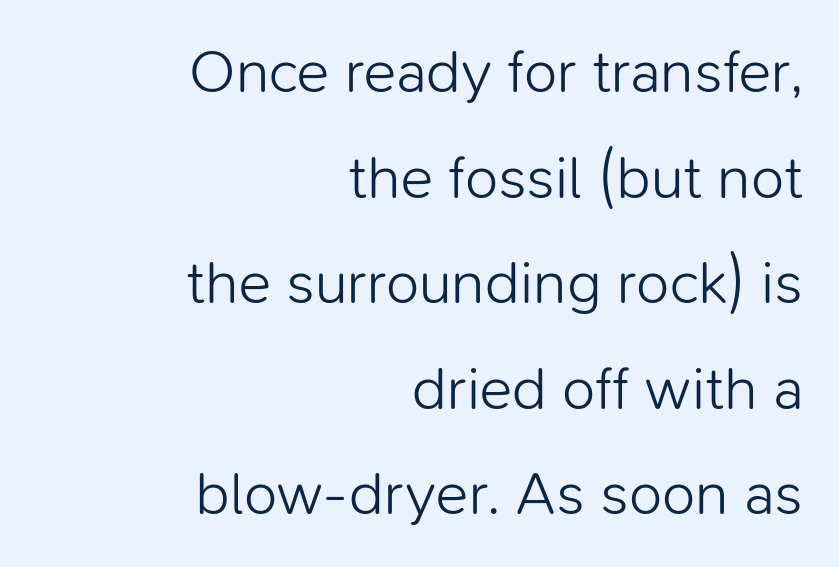
The image shows 61 px light sans-serif type, upright; set right-aligned, line spacing 1.73x, normal letter spacing, not underlined; low stroke contrast and a medium x-height.
